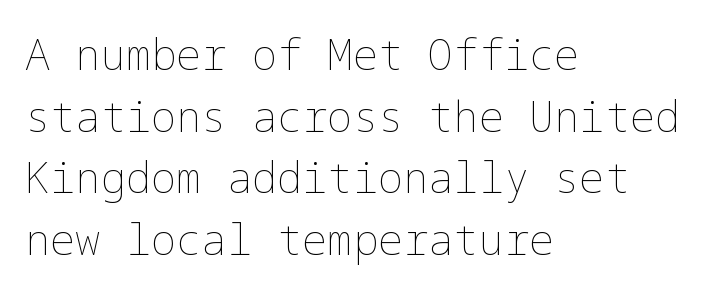
Q: Is the text bold? A: No.
Q: Is the text italic (slanted)? A: No, it is upright.
Q: Is the text underlined? A: No.
Q: How is the paragraph aligned? A: Left-aligned.
Q: Is the spacing between letters normal or unusually wide? A: Normal.
Q: Is the spacing between lines tight, normal or loose? A: Normal.
Q: Width (condensed, normal, or wide)? A: Normal.
Q: Stroke contrast? A: Low.
Q: x-height? A: Medium.
